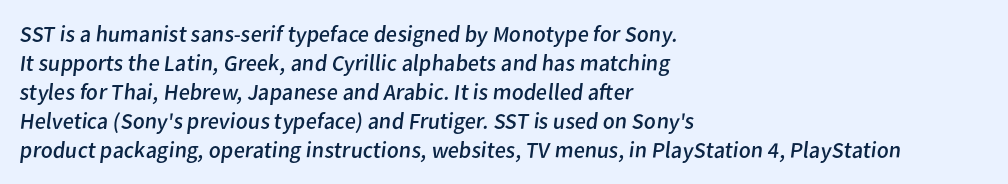
Q: Is the text bold? A: No.
Q: Is the text underlined? A: No.
Q: How is the paragraph aligned? A: Left-aligned.
Q: Is the spacing between letters normal or unusually wide? A: Normal.
Q: Is the spacing between lines tight, normal or loose? A: Normal.
